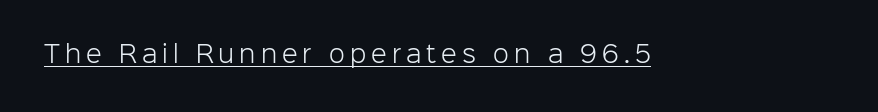
The image shows 23 px text type, upright; set unusually wide letter spacing (+0.22 em), underlined.
